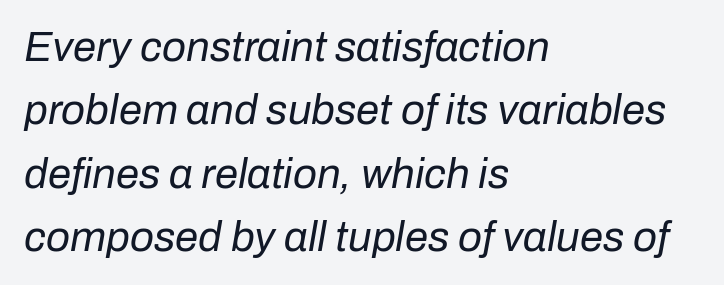
Q: Is the text bold? A: No.
Q: Is the text italic (slanted)? A: Yes, it leans right by about 10 degrees.
Q: Is the text underlined? A: No.
Q: How is the paragraph aligned? A: Left-aligned.
Q: Is the spacing between letters normal or unusually wide? A: Normal.
Q: Is the spacing between lines tight, normal or loose? A: Normal.
Q: Width (condensed, normal, or wide)? A: Normal.
Q: Stroke contrast? A: Low.
Q: x-height? A: Medium.
Q: Monospaced? A: No.
